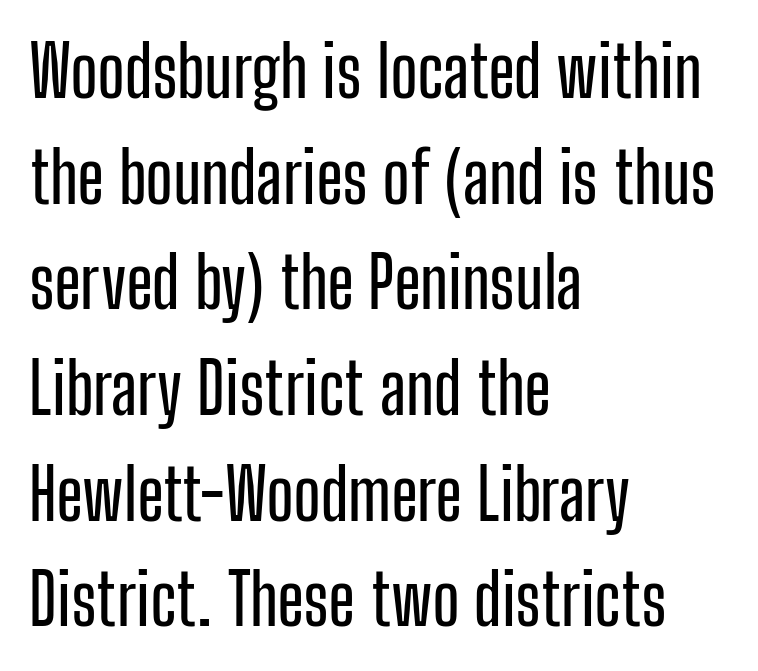
Line starts are locked; line ends wander. Each row of text sits above clean, open space. The line texture is even and compact thanks to regular tracking. Each new line begins a customary step beneath the previous one. This is sans-serif lettering, the kind often seen on screens and signage.
